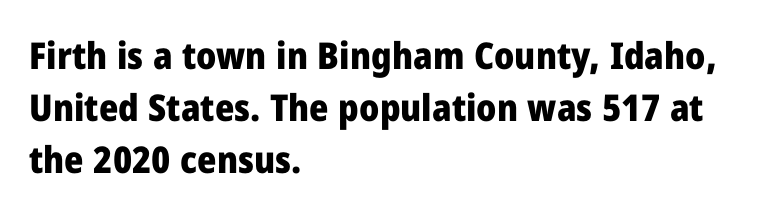
Q: Is the text bold? A: Yes.
Q: Is the text italic (slanted)? A: No, it is upright.
Q: Is the typeface a serif or a sans-serif typeface? A: Sans-serif.
Q: Is the text underlined? A: No.
Q: How is the paragraph aligned? A: Left-aligned.
Q: Is the spacing between letters normal or unusually wide? A: Normal.
Q: Is the spacing between lines tight, normal or loose? A: Normal.
Q: Width (condensed, normal, or wide)? A: Normal.
Q: Stroke contrast? A: Low.
Q: x-height? A: Medium.
Q: Monospaced? A: No.
